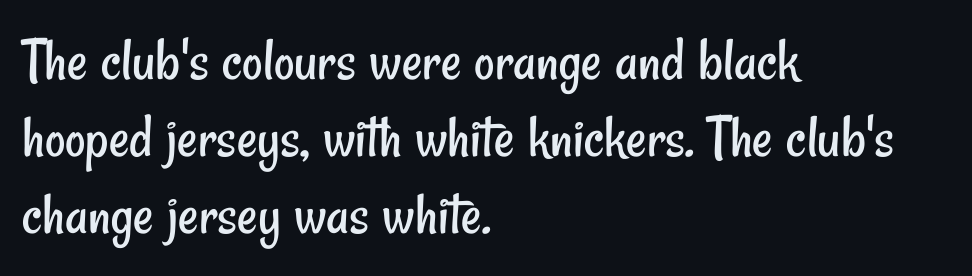
{"serif": "no", "bold": "no", "weight": "regular", "width": "condensed", "stroke_contrast": "low", "x_height": "small", "monospaced": "no", "underline": "no", "align": "left", "line_spacing_ratio": 1.22, "letter_spacing": "normal", "letter_spacing_em": 0.0, "glyph_px": 63}
